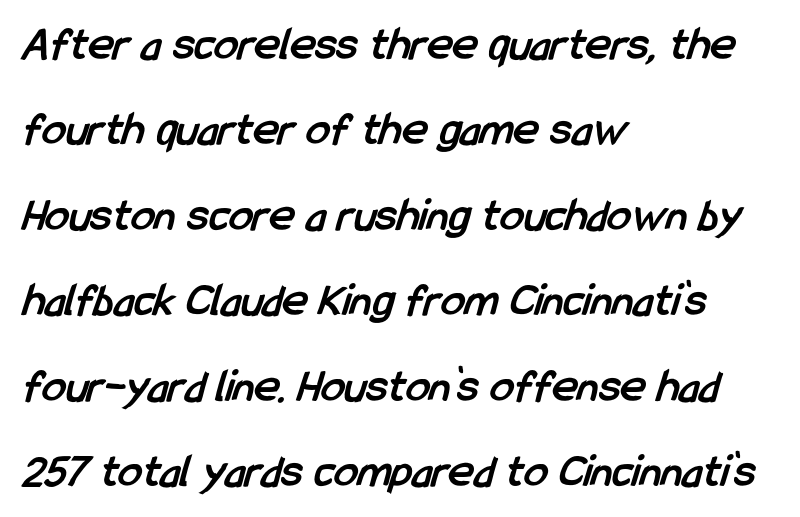
{"serif": "no", "bold": "yes", "weight": "semibold", "width": "condensed", "stroke_contrast": "low", "x_height": "medium", "monospaced": "no", "underline": "no", "align": "left", "line_spacing_ratio": 1.78, "letter_spacing": "normal", "letter_spacing_em": 0.0, "glyph_px": 48}
